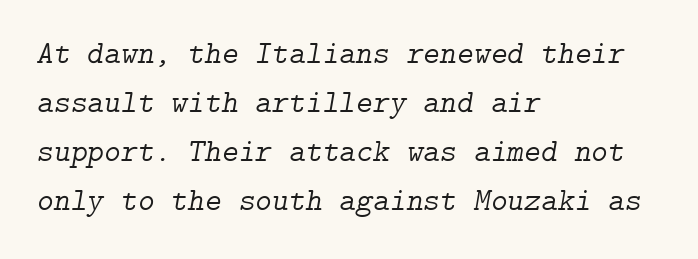
The image shows 32 px light serif type, italic (leaning right); set left-aligned, normal line spacing (1.53x), normal letter spacing, not underlined; low stroke contrast and a medium x-height.
